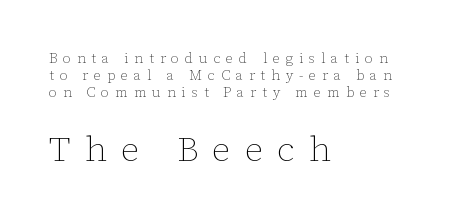
Where is the straight margin? On the left. The typography opts for an upright posture over an oblique one. Between these two stacked blocks, the lower one wins on size. This is not heavy type; no bold has been used.
